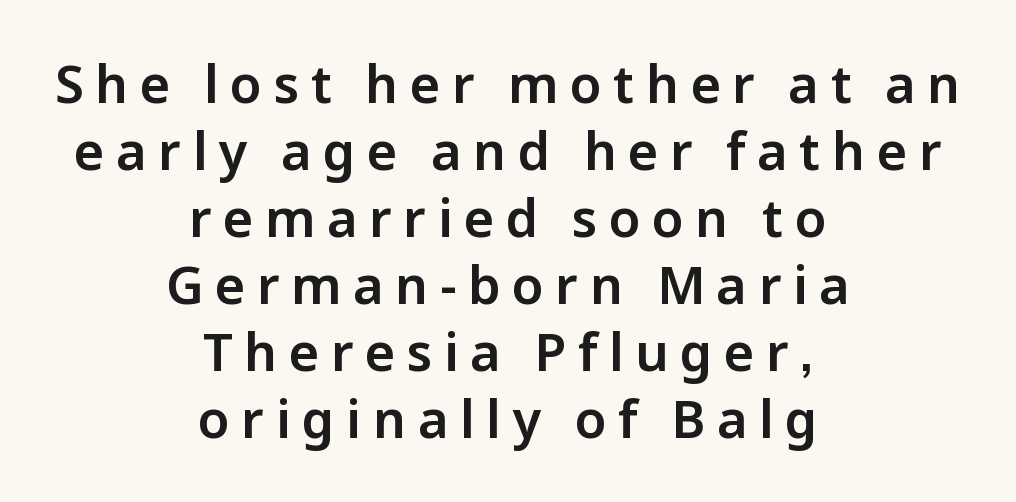
The image shows 52 px sans-serif type, upright; set centered, normal line spacing (1.29x), unusually wide letter spacing (+0.22 em), not underlined; low stroke contrast and a medium x-height.
